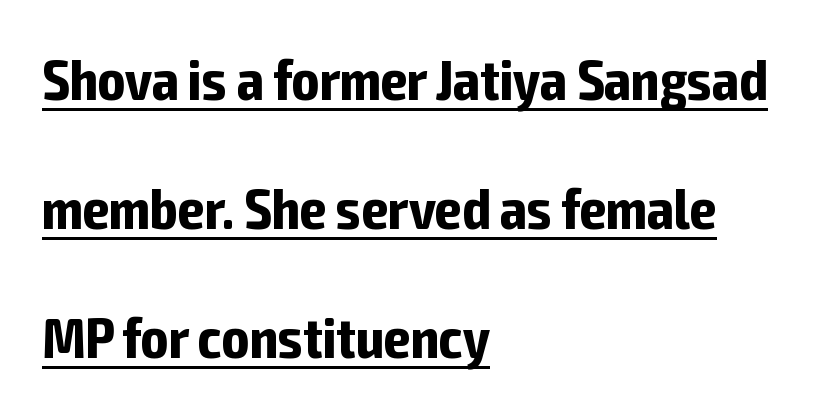
Q: Is the text bold? A: Yes.
Q: Is the text italic (slanted)? A: No, it is upright.
Q: Is the typeface a serif or a sans-serif typeface? A: Sans-serif.
Q: Is the text underlined? A: Yes.
Q: How is the paragraph aligned? A: Left-aligned.
Q: Is the spacing between letters normal or unusually wide? A: Normal.
Q: Is the spacing between lines tight, normal or loose? A: Loose.
Q: Width (condensed, normal, or wide)? A: Condensed.
Q: Stroke contrast? A: Low.
Q: x-height? A: Medium.
Q: Monospaced? A: No.
